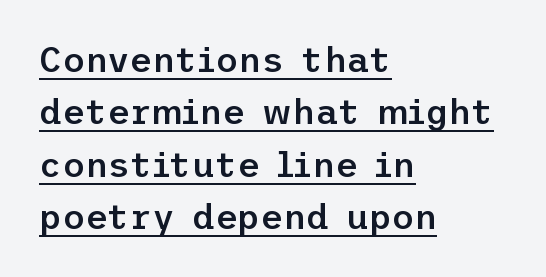
{"serif": "no", "italic": "no", "bold": "semi", "weight": "semibold", "width": "normal", "stroke_contrast": "low", "x_height": "medium", "underline": "yes", "align": "left", "line_spacing": "normal", "line_spacing_ratio": 1.5, "letter_spacing": "normal", "letter_spacing_em": 0.0, "glyph_px": 35}
